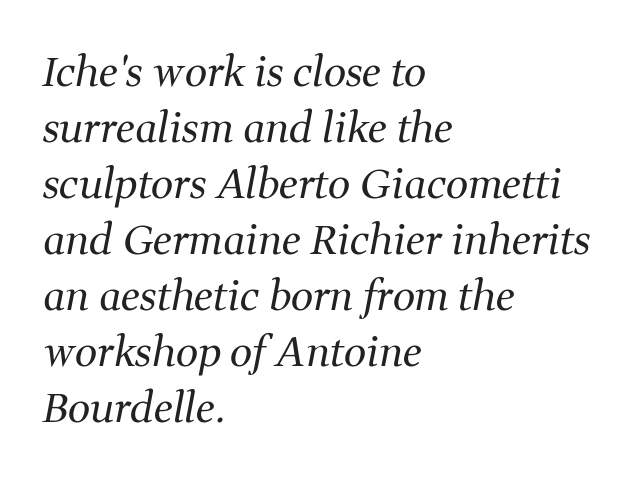
The image shows 40 px regular-weight serif type, italic (leaning right); set left-aligned, normal line spacing (1.4x), normal letter spacing, not underlined; medium stroke contrast and a medium x-height.
